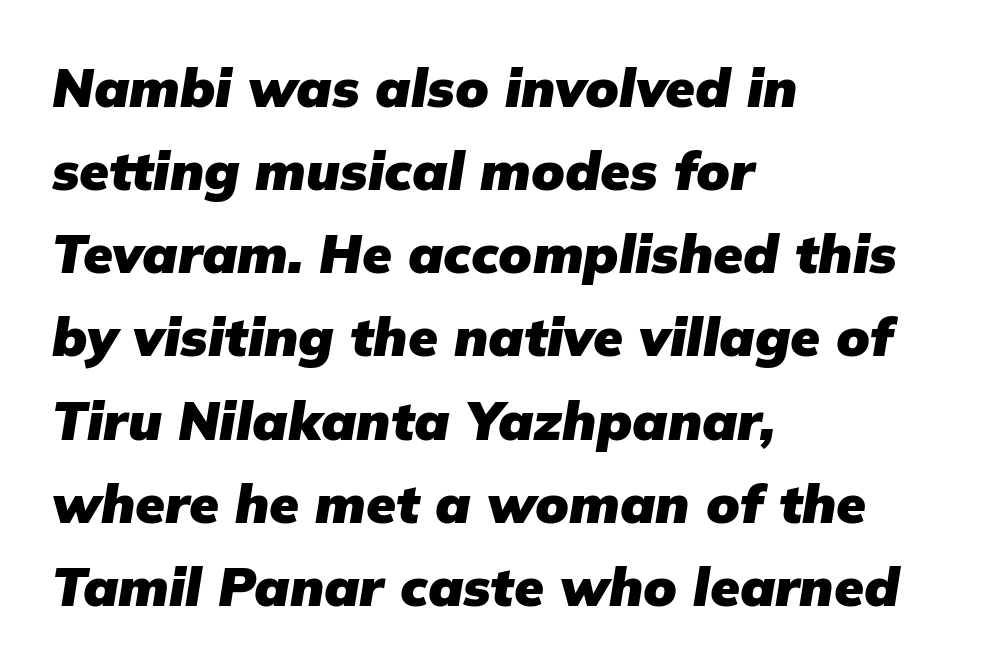
The image shows 54 px heavy type, italic (leaning right); set left-aligned, normal line spacing (1.54x), normal letter spacing, not underlined; low stroke contrast and a medium x-height.
